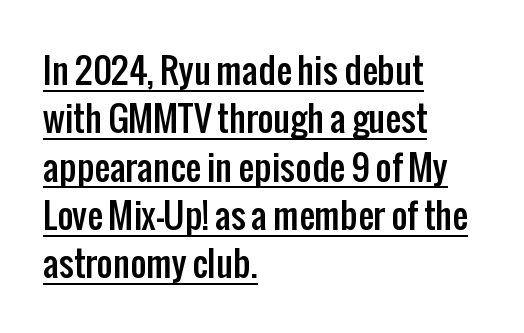
The image shows 35 px condensed sans-serif type, upright; set left-aligned, normal line spacing (1.38x), normal letter spacing, underlined; low stroke contrast and a medium x-height.
